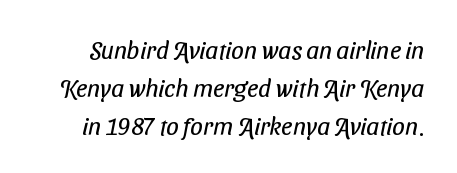
{"bold": "no", "underline": "no", "line_spacing": "normal", "line_spacing_ratio": 1.52, "letter_spacing": "normal", "letter_spacing_em": 0.0, "glyph_px": 25}
